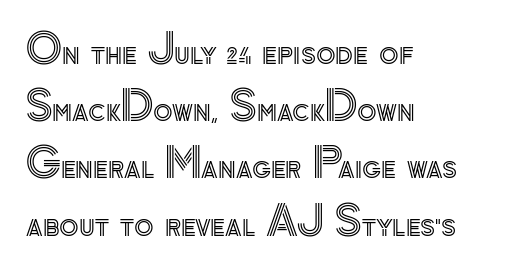
{"italic": "no", "width": "normal", "x_height": "small", "monospaced": "no", "underline": "no", "align": "left", "line_spacing": "normal", "line_spacing_ratio": 1.43, "letter_spacing": "normal", "letter_spacing_em": 0.0, "glyph_px": 40}
